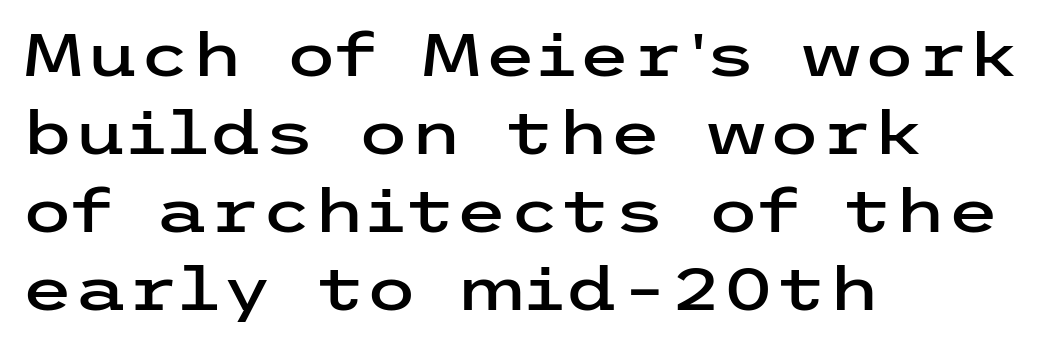
The image shows 60 px wide sans-serif type, upright; set left-aligned, normal line spacing (1.3x), normal letter spacing, not underlined; low stroke contrast and a medium x-height.
